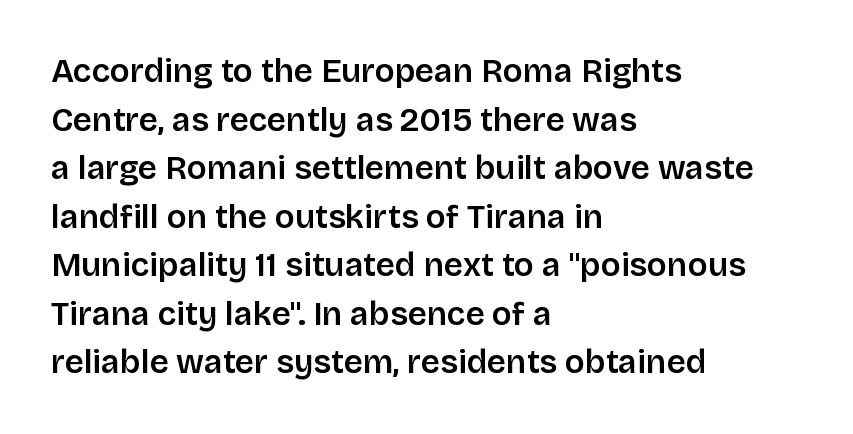
{"serif": "no", "italic": "no", "bold": "semi", "weight": "semibold", "width": "normal", "stroke_contrast": "low", "x_height": "large", "monospaced": "no", "underline": "no", "align": "left", "line_spacing": "normal", "line_spacing_ratio": 1.47, "letter_spacing": "normal", "letter_spacing_em": 0.0, "glyph_px": 33}
